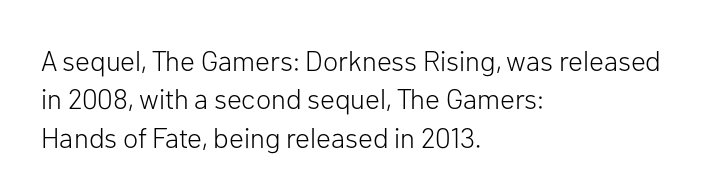
The image shows 28 px light sans-serif type, upright; set left-aligned, normal line spacing (1.37x), normal letter spacing, not underlined; low stroke contrast and a medium x-height.
